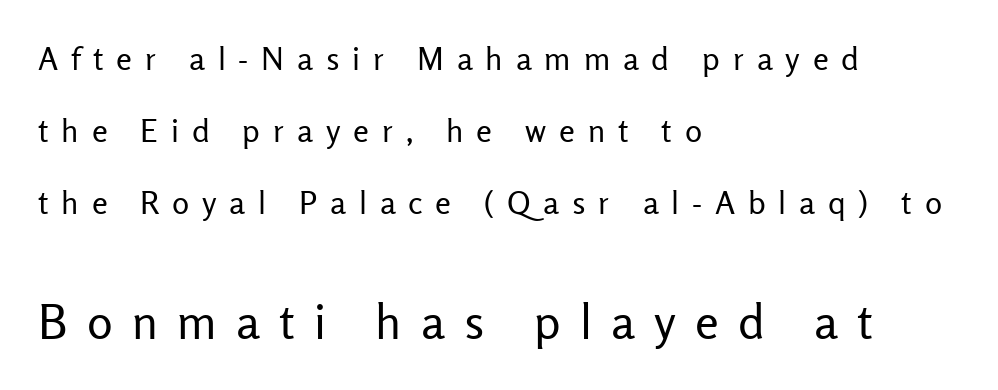
These lines are rendered in a variable-pitch font. Lines of text with bare space underneath. The face used here appears at its bigger size in the lower chunk. Unlike italic type, these characters show no tilt at all. Words appear elongated and porous because spacing is wide. Where is the straight margin? On the left.
